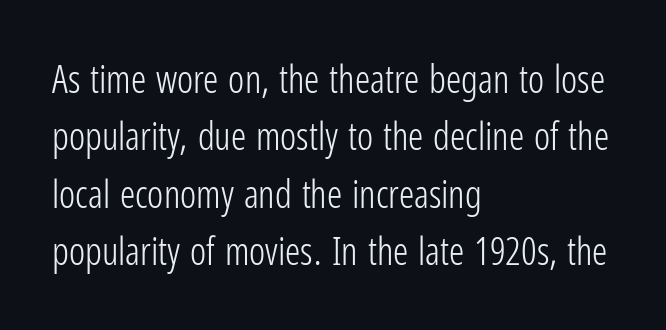
Q: Is the text bold? A: No.
Q: Is the text italic (slanted)? A: No, it is upright.
Q: Is the typeface a serif or a sans-serif typeface? A: Sans-serif.
Q: Is the text underlined? A: No.
Q: How is the paragraph aligned? A: Left-aligned.
Q: Is the spacing between letters normal or unusually wide? A: Normal.
Q: Is the spacing between lines tight, normal or loose? A: Normal.
Q: Width (condensed, normal, or wide)? A: Condensed.
Q: Stroke contrast? A: Low.
Q: x-height? A: Medium.
Q: Monospaced? A: No.
